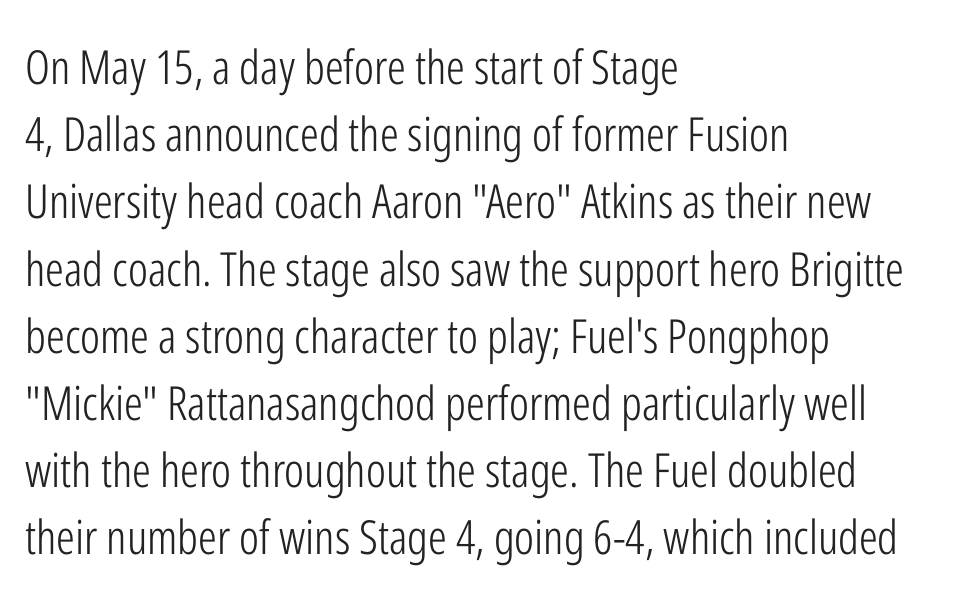
The image shows 47 px light, condensed sans-serif type, upright; set left-aligned, normal line spacing (1.43x), normal letter spacing, not underlined; low stroke contrast and a medium x-height.
